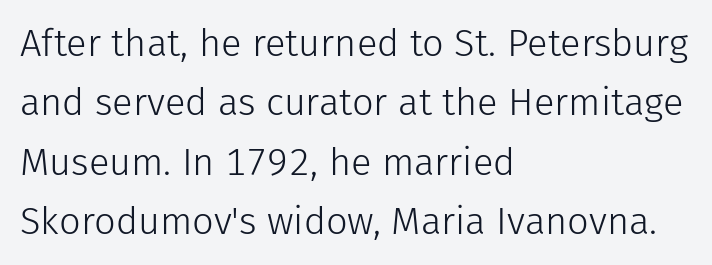
Q: Is the text bold? A: No.
Q: Is the text italic (slanted)? A: No, it is upright.
Q: Is the typeface a serif or a sans-serif typeface? A: Sans-serif.
Q: Is the text underlined? A: No.
Q: How is the paragraph aligned? A: Left-aligned.
Q: Is the spacing between letters normal or unusually wide? A: Normal.
Q: Is the spacing between lines tight, normal or loose? A: Normal.
Q: Width (condensed, normal, or wide)? A: Normal.
Q: Stroke contrast? A: Low.
Q: x-height? A: Medium.
Q: Monospaced? A: No.
